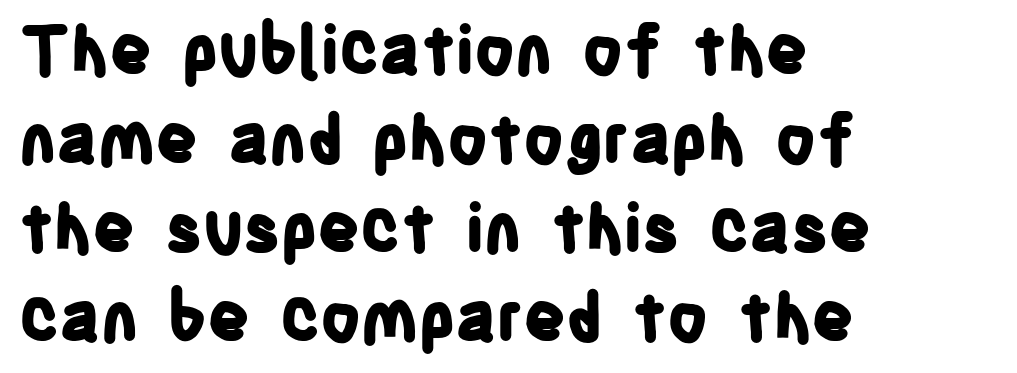
Q: Is the text bold? A: Yes.
Q: Is the text italic (slanted)? A: No, it is upright.
Q: Is the typeface a serif or a sans-serif typeface? A: Sans-serif.
Q: Is the text underlined? A: No.
Q: How is the paragraph aligned? A: Left-aligned.
Q: Is the spacing between letters normal or unusually wide? A: Normal.
Q: Is the spacing between lines tight, normal or loose? A: Normal.
Q: Width (condensed, normal, or wide)? A: Condensed.
Q: Stroke contrast? A: Low.
Q: x-height? A: Large.
Q: Monospaced? A: No.
